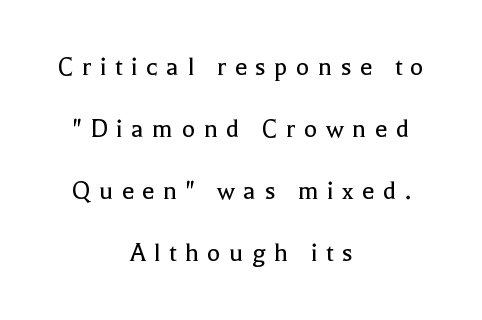
Italic? Not at all — the glyphs are vertical. The rendering uses natural spacing where letterforms have individual widths. Line spacing here is loose. The typeface has the unassuming heft of standard copy or less.
